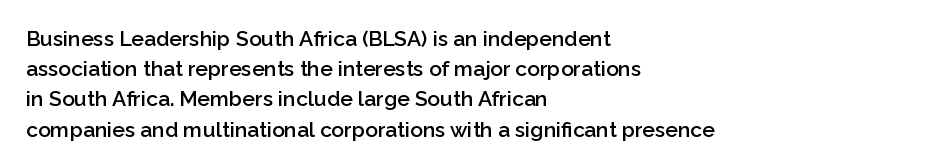
{"italic": "no", "bold": "semi", "underline": "no", "align": "left", "line_spacing": "normal", "line_spacing_ratio": 1.44, "letter_spacing": "normal", "letter_spacing_em": 0.0, "glyph_px": 21}
